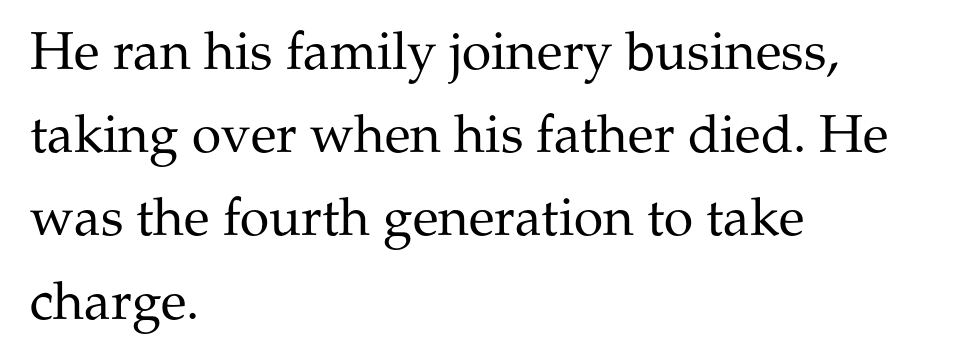
Bare-footed words on every line. The face used here is proportionally spaced, like ordinary book or web type. You could call the tracking neutral — neither tight nor loose. Stroke thickness stays within the range of a standard reading face or lighter. Reading down the column, the eye jumps a familiar distance to each next line. Does the copy run flush right? No — it runs flush left.
